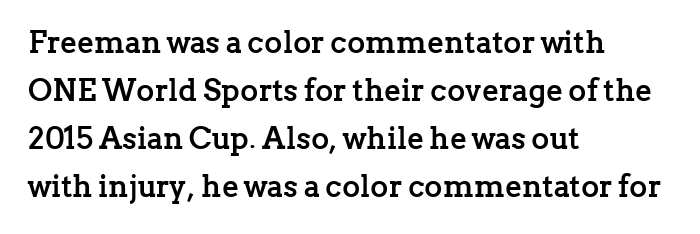
The image shows 31 px semibold serif type, upright; set left-aligned, normal line spacing (1.55x), normal letter spacing, not underlined; low stroke contrast and a medium x-height.
